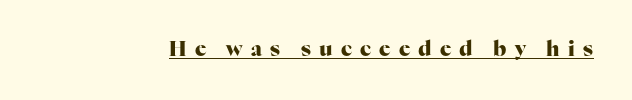
Q: Is the text bold? A: Yes.
Q: Is the text italic (slanted)? A: No, it is upright.
Q: Is the text underlined? A: Yes.
Q: Is the spacing between letters normal or unusually wide? A: Unusually wide.
